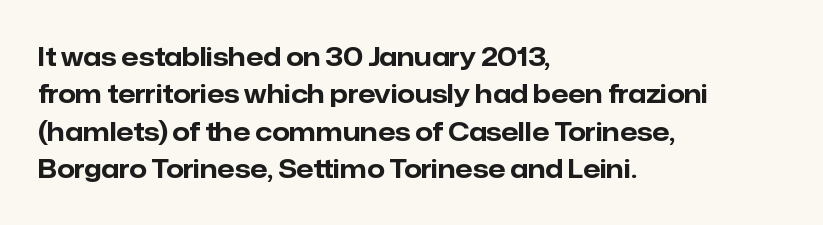
Baseline-to-baseline distance is the conventional proportion of letter height. The typesetter chose a ragged-right arrangement here. The zone under the glyphs is completely vacant. Typesetter's note: full bold, strokes at maximum text heaviness. In terms of posture, this sample is upright. The horizontal fit of the characters is conventional and even.
